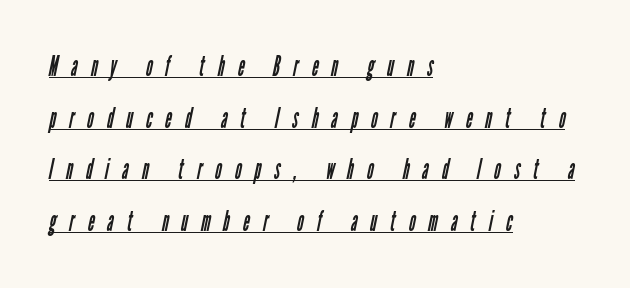
The image shows 28 px regular-weight, condensed sans-serif type; set left-aligned, line spacing 1.84x, unusually wide letter spacing (+0.47 em), underlined; low stroke contrast and a medium x-height.
